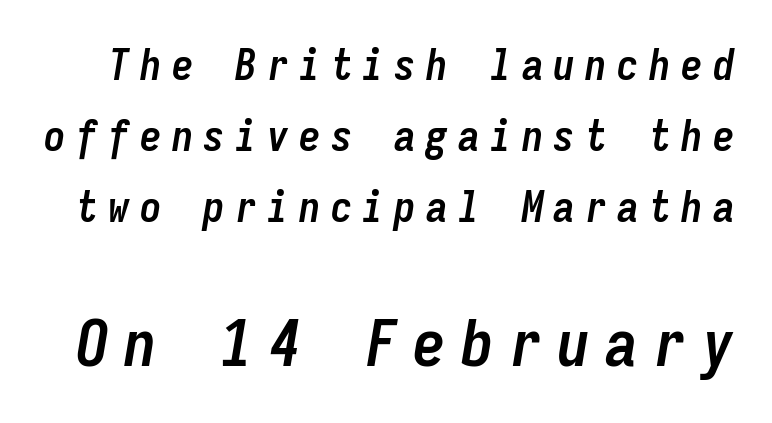
{"italic": "yes", "lean": "right", "slant_degrees": 9, "bold": "yes", "weight": "semibold", "width": "condensed", "stroke_contrast": "low", "x_height": "medium", "monospaced": "yes", "underline": "no", "line_spacing": "normal", "line_spacing_ratio": 1.65, "letter_spacing": "wide", "letter_spacing_em": 0.24, "larger_block": "second", "size_ratio": 1.51, "glyph_px": 65}
